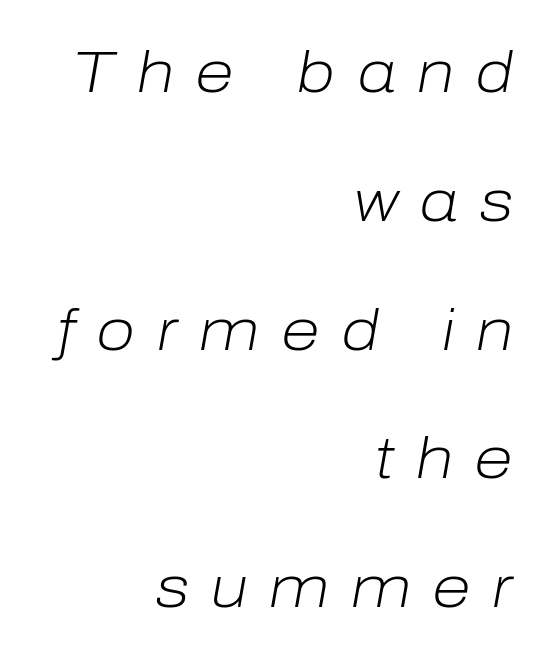
Type without underlining. Looks like regular typesetting: each glyph gets only the width it needs. Regarding leading, the lines here are spaced well apart. The text carries the slant typical of an italic or oblique font. Line endings align vertically; line beginnings do not.
